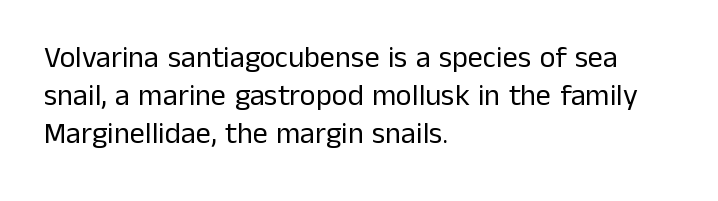
Q: Is the text bold? A: No.
Q: Is the text italic (slanted)? A: No, it is upright.
Q: Is the typeface a serif or a sans-serif typeface? A: Sans-serif.
Q: Is the text underlined? A: No.
Q: How is the paragraph aligned? A: Left-aligned.
Q: Is the spacing between letters normal or unusually wide? A: Normal.
Q: Is the spacing between lines tight, normal or loose? A: Normal.
Q: Width (condensed, normal, or wide)? A: Normal.
Q: Stroke contrast? A: Low.
Q: x-height? A: Medium.
Q: Monospaced? A: No.
